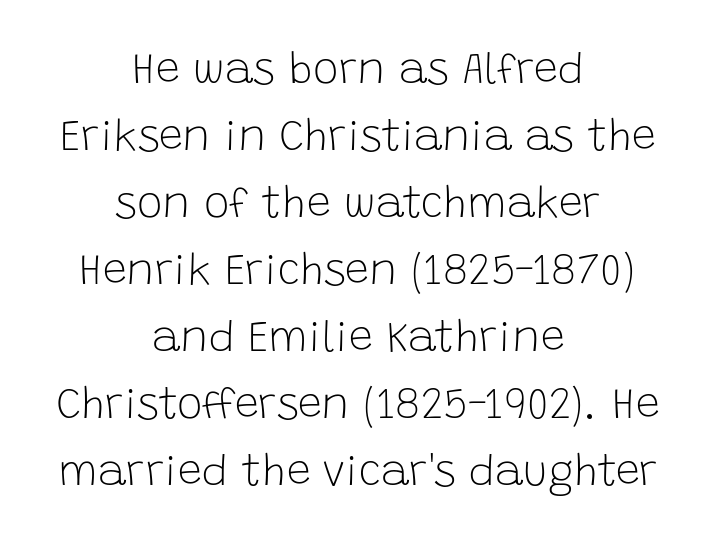
The image shows 43 px light sans-serif type, upright; set centered, normal line spacing (1.56x), normal letter spacing, not underlined; low stroke contrast and a large x-height.
